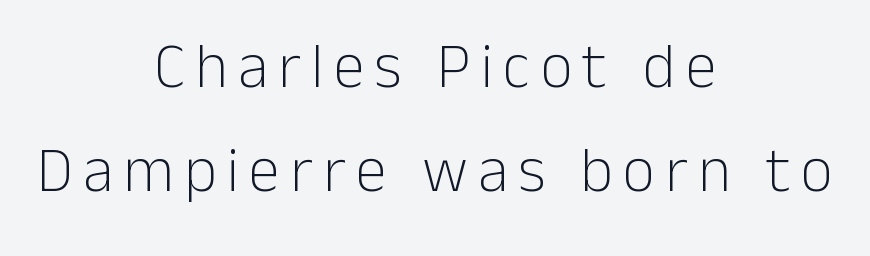
Q: Is the text bold? A: No.
Q: Is the text italic (slanted)? A: No, it is upright.
Q: Is the typeface a serif or a sans-serif typeface? A: Sans-serif.
Q: Is the text underlined? A: No.
Q: How is the paragraph aligned? A: Centered.
Q: Is the spacing between lines tight, normal or loose? A: Normal.
Q: Width (condensed, normal, or wide)? A: Normal.
Q: Stroke contrast? A: Low.
Q: x-height? A: Medium.
Q: Monospaced? A: No.
